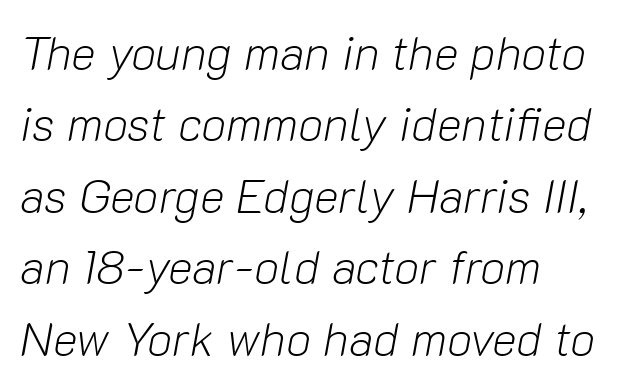
{"italic": "yes", "lean": "right", "slant_degrees": 10, "bold": "no", "weight": "light", "width": "normal", "stroke_contrast": "low", "x_height": "medium", "monospaced": "no", "underline": "no", "align": "left", "line_spacing": "normal", "line_spacing_ratio": 1.52, "letter_spacing": "normal", "letter_spacing_em": 0.0, "glyph_px": 47}
